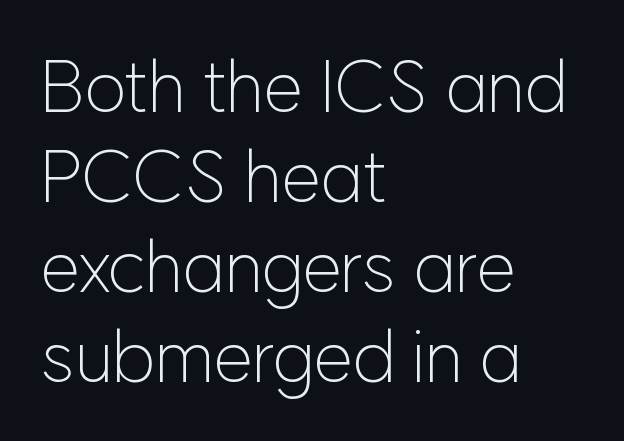
Weight: not bold — regular or lighter. The rendering uses natural spacing where letterforms have individual widths. This is the regular roman posture of the typeface. In terms of leading, this rendering sits right in the middle.
